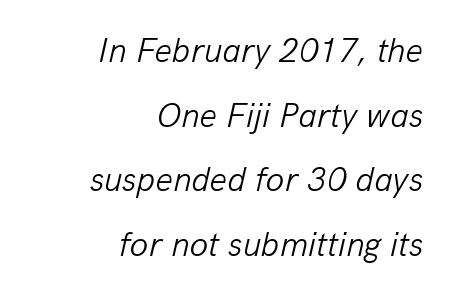
The image shows 34 px light type, italic (leaning right); set right-aligned, loose line spacing (1.9x), normal letter spacing, not underlined; low stroke contrast and a medium x-height.
